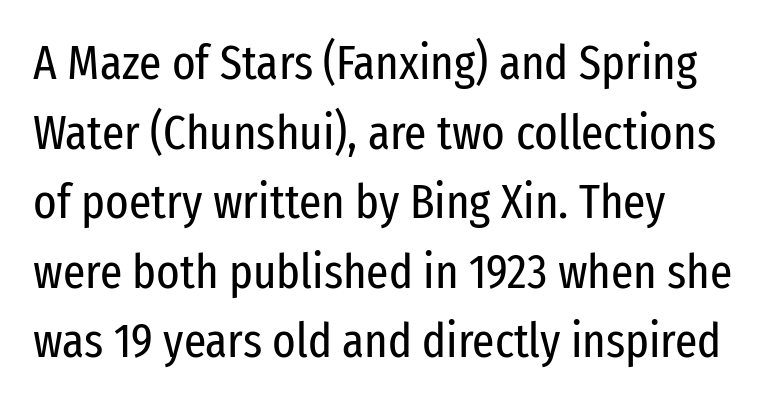
The image shows 49 px regular-weight, condensed sans-serif type, upright; set left-aligned, normal line spacing (1.42x), normal letter spacing, not underlined; low stroke contrast and a medium x-height.
